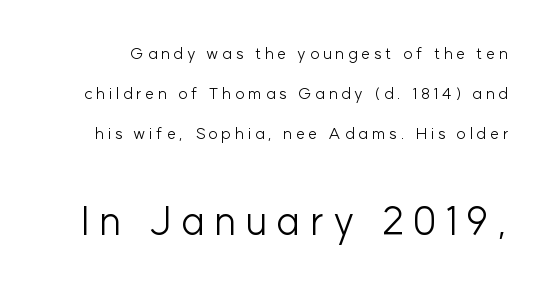
Widely set lines give the paragraph a tall, airy silhouette. If you drew a line through each stem, it would be perfectly vertical. Spacing verdict: proportional, widths tailored to each character. Weight class: somewhere from thin through regular. The designer gave the closing block more size than the opening block. Honestly, the letter spacing is so wide it's the main thing you notice.
